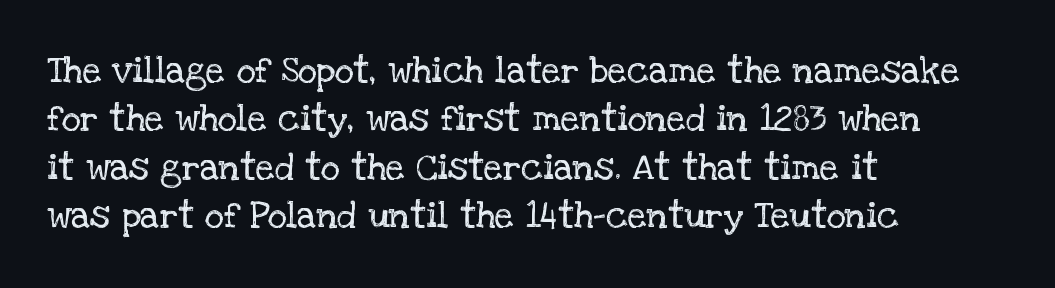
{"serif": "yes", "italic": "no", "bold": "no", "weight": "regular", "width": "normal", "stroke_contrast": "low", "x_height": "large", "monospaced": "no", "underline": "no", "align": "left", "line_spacing": "normal", "line_spacing_ratio": 1.31, "letter_spacing": "normal", "letter_spacing_em": 0.0, "glyph_px": 37}
